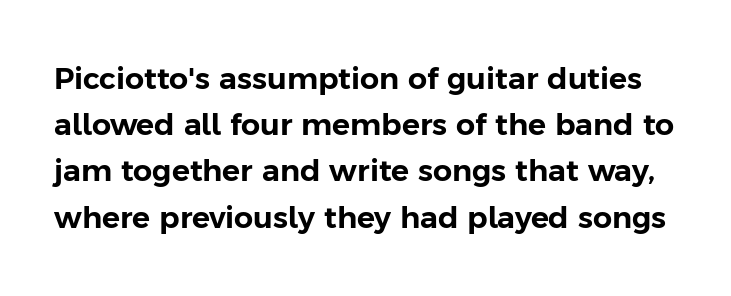
{"serif": "no", "italic": "no", "width": "normal", "stroke_contrast": "low", "x_height": "medium", "monospaced": "no", "underline": "no", "line_spacing": "normal", "line_spacing_ratio": 1.54, "letter_spacing": "normal", "letter_spacing_em": 0.0, "glyph_px": 30}
